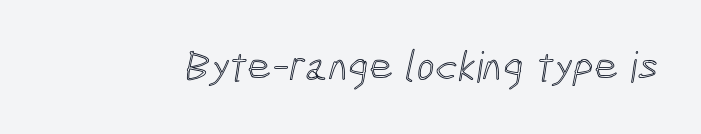
Q: Is the text underlined? A: No.
Q: Is the spacing between letters normal or unusually wide? A: Normal.
Q: Width (condensed, normal, or wide)? A: Condensed.
Q: x-height? A: Medium.
Q: Monospaced? A: No.
